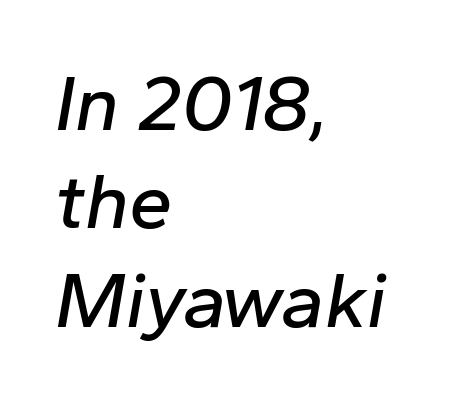
The image shows 78 px text type, italic (leaning right); set left-aligned, normal line spacing (1.26x), normal letter spacing, not underlined; low stroke contrast and a medium x-height.
